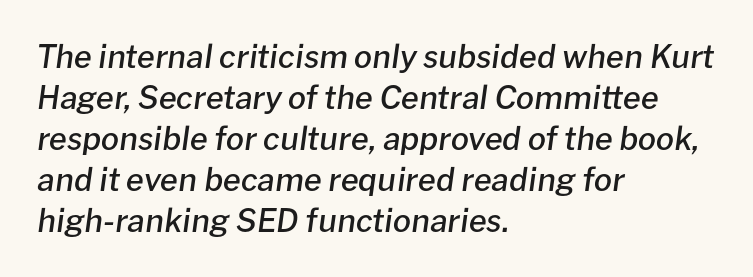
{"italic": "yes", "lean": "right", "slant_degrees": 8, "bold": "semi", "weight": "semibold", "width": "normal", "stroke_contrast": "low", "x_height": "medium", "monospaced": "no", "underline": "no", "align": "left", "line_spacing": "normal", "line_spacing_ratio": 1.28, "letter_spacing": "normal", "letter_spacing_em": 0.0, "glyph_px": 32}
